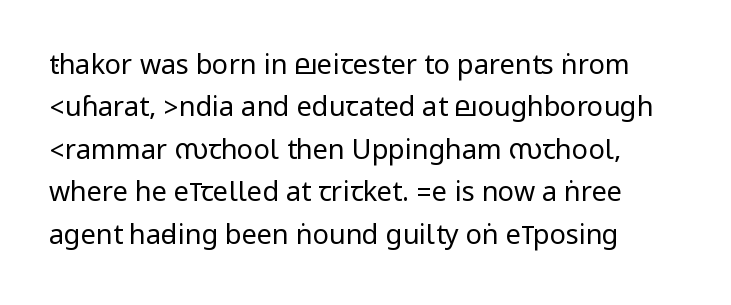
Is there much room between lines? A standard amount, neither cramped nor airy. The letters sit at their default tracking, neither squeezed nor spread. The zone under the glyphs is completely vacant. Stem width sits at or under what a default text font uses. Posture: vertical.
